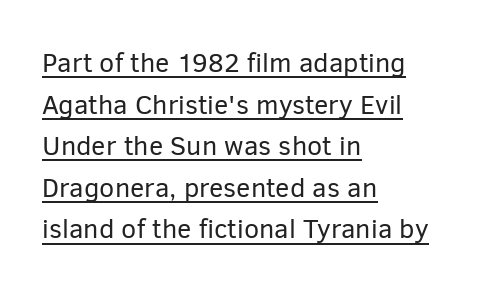
Notice how the stems are strictly vertical — no italics here. Normally led — the rows are evenly, conventionally spaced. The typesetting does not lean heavy: it is not bold. These lines keep a tight, regular rhythm from letter to letter. These characters rest on top of a visible drawn line. The text block is weighted toward the left margin, trailing off unevenly rightward.
